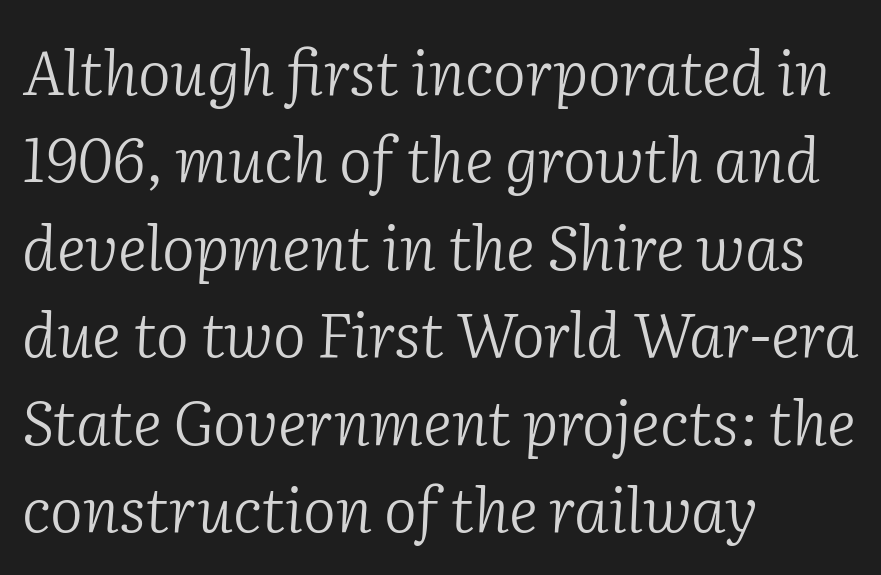
Q: Is the text bold? A: No.
Q: Is the text italic (slanted)? A: Yes, it leans right by about 2 degrees.
Q: Is the typeface a serif or a sans-serif typeface? A: Serif.
Q: Is the text underlined? A: No.
Q: How is the paragraph aligned? A: Left-aligned.
Q: Is the spacing between letters normal or unusually wide? A: Normal.
Q: Is the spacing between lines tight, normal or loose? A: Normal.
Q: Width (condensed, normal, or wide)? A: Normal.
Q: Stroke contrast? A: Low.
Q: x-height? A: Medium.
Q: Monospaced? A: No.
